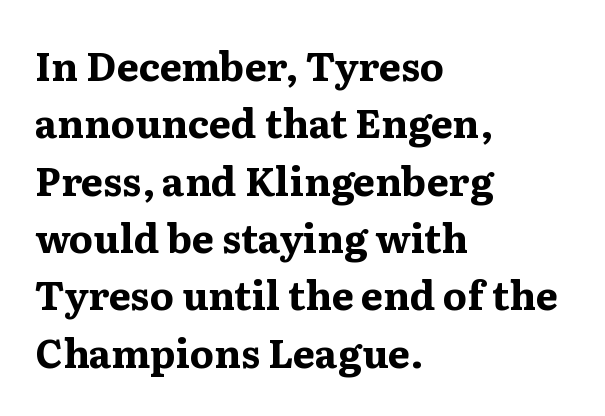
{"serif": "yes", "italic": "no", "bold": "yes", "weight": "bold", "width": "wide", "stroke_contrast": "medium", "x_height": "medium", "monospaced": "no", "underline": "no", "align": "left", "line_spacing": "normal", "line_spacing_ratio": 1.47, "letter_spacing": "normal", "letter_spacing_em": 0.0, "glyph_px": 39}
